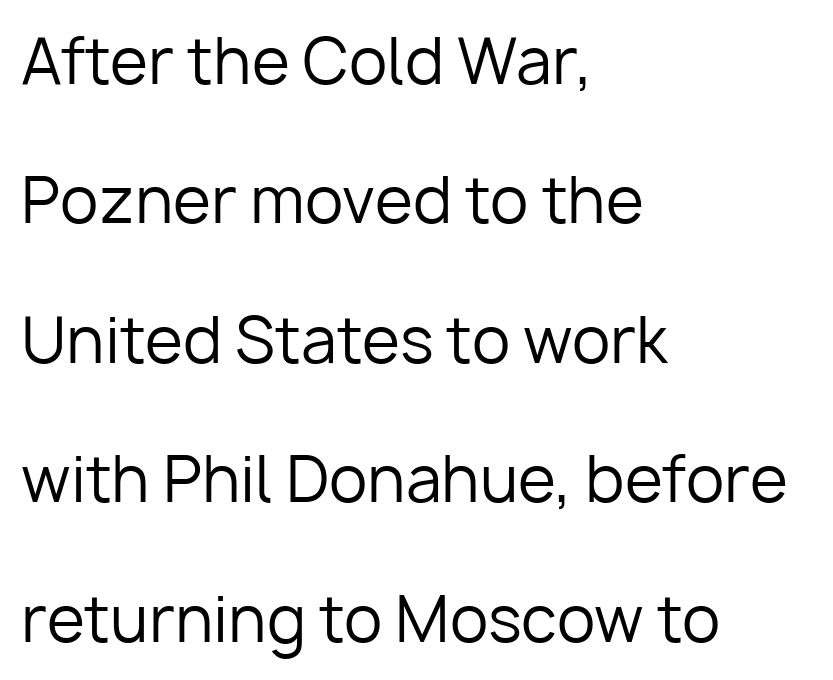
Line starts are locked; line ends wander. Lines of text with bare space underneath. The letters advance in unequal steps, a hallmark of proportional type. Nothing sits at the stroke ends, so this counts as sans-serif. These lines keep a tight, regular rhythm from letter to letter. Baseline-to-baseline distance is far greater than the letter height.
